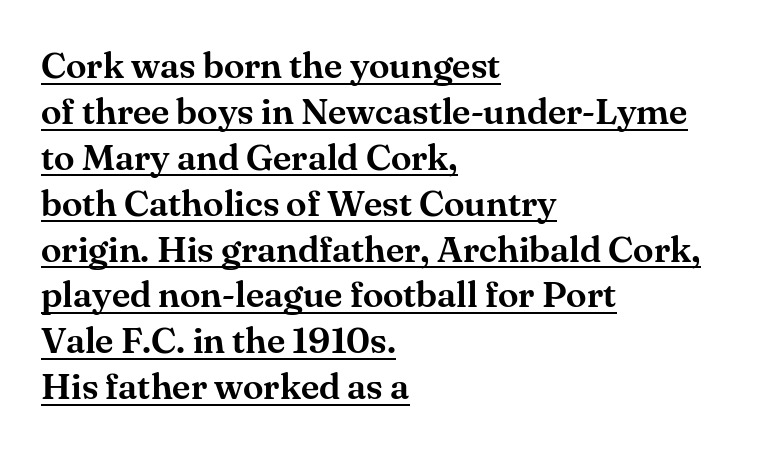
The image shows 37 px serif type, upright; set left-aligned, line spacing 1.24x, normal letter spacing, underlined; medium stroke contrast and a small x-height.
